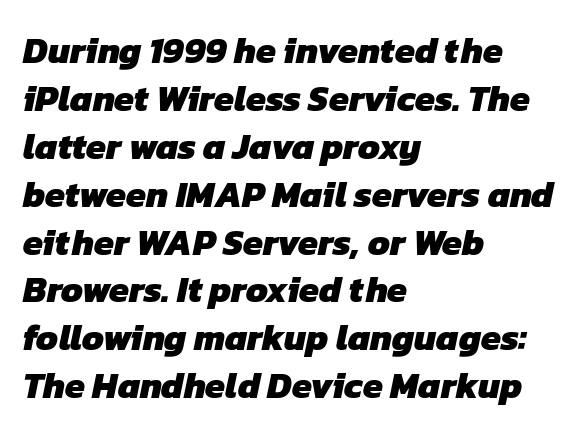
Typographically, this falls in the sans-serif category. Every letter is thick-stroked: bold, no question. This rendering leaves character spacing at its baseline value. The passage shown is typed in a proportional face where columns would drift. Line spacing here is normal.
